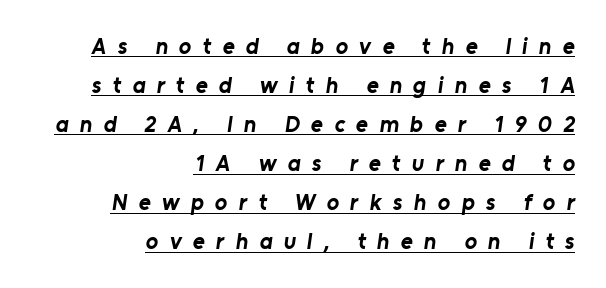
The lines are quadded right. Each line of the rendering has a horizontal stroke beneath the glyphs. The sample has been set heavy, in full bold. In terms of letterspacing, this is a distinctly airy, spread setting. The lines sit at an ordinary, default distance from one another.
